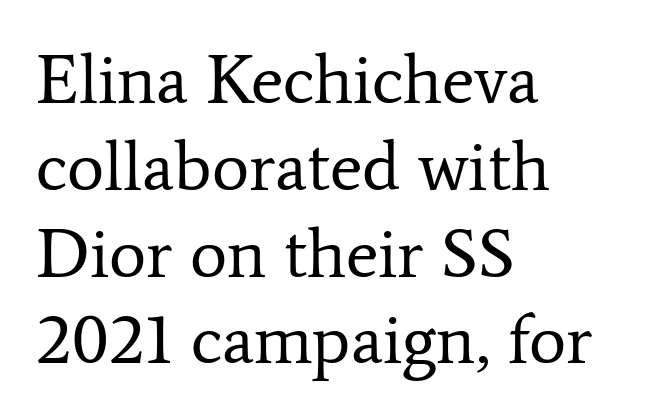
{"serif": "yes", "italic": "no", "bold": "no", "weight": "regular", "width": "normal", "stroke_contrast": "low", "x_height": "medium", "monospaced": "no", "underline": "no", "align": "left", "line_spacing_ratio": 1.24, "letter_spacing": "normal", "letter_spacing_em": 0.0, "glyph_px": 70}
